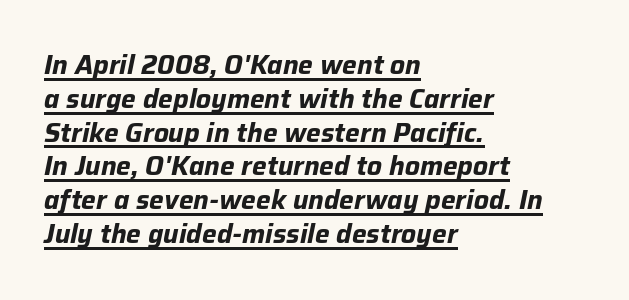
The letters sit at their default tracking, neither squeezed nor spread. The glyphs look as if they've been sheared to an angle. In terms of leading, this rendering sits right in the middle. The lettering is marked with a stroke running underneath it. Each line starts at the same left margin while the right side varies. A full-strength bold gives these letters their thick strokes.
